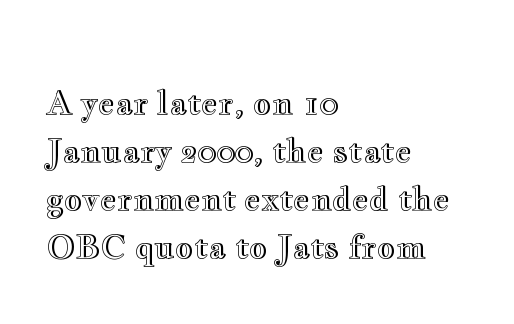
Q: Is the text italic (slanted)? A: No, it is upright.
Q: Is the text underlined? A: No.
Q: How is the paragraph aligned? A: Left-aligned.
Q: Is the spacing between letters normal or unusually wide? A: Normal.
Q: Is the spacing between lines tight, normal or loose? A: Normal.
Q: Width (condensed, normal, or wide)? A: Wide.
Q: x-height? A: Small.
Q: Monospaced? A: No.
